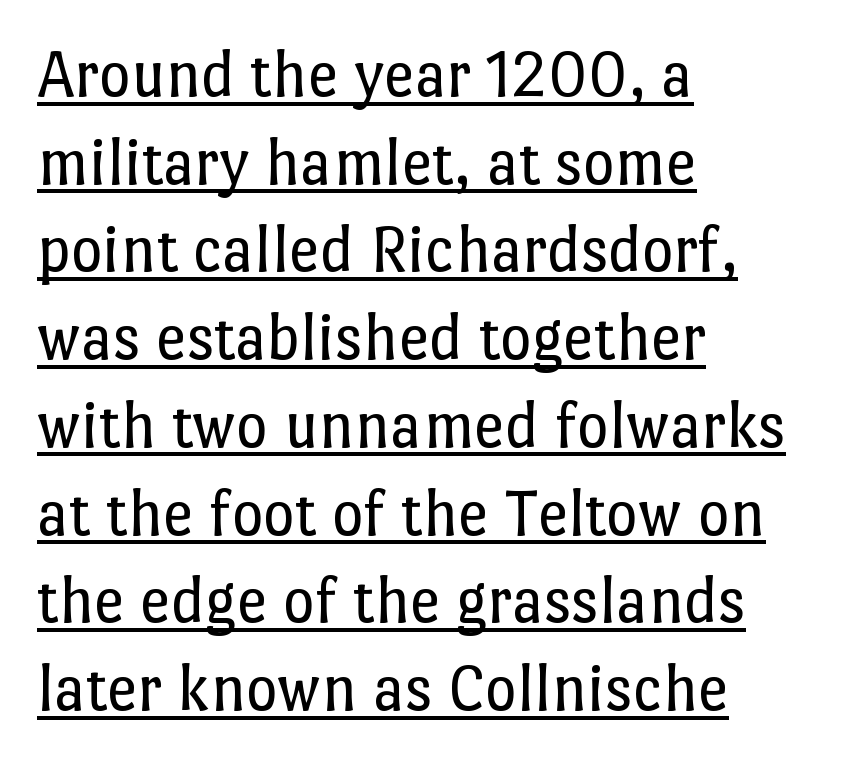
Proportional: the letters do not fall into vertical columns. Glance below the letters and you will spot a drawn line. Observe the ordinary spacing: letters are neighbours, not strangers. Baseline-to-baseline distance is the conventional proportion of letter height. It's the straight-up-and-down kind of type. The passage is arranged the way most books set body copy — flush left.
